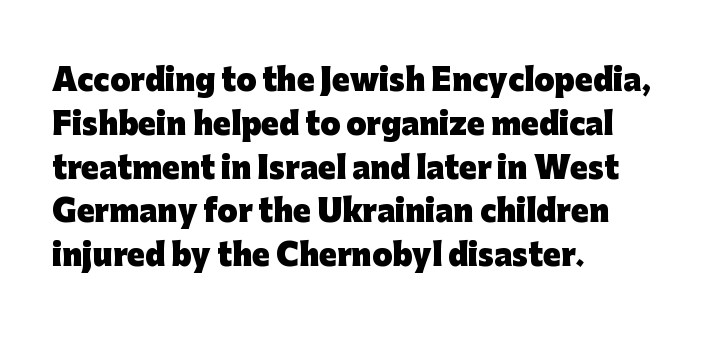
{"serif": "no", "italic": "no", "bold": "yes", "weight": "heavy", "width": "normal", "stroke_contrast": "low", "x_height": "medium", "monospaced": "no", "underline": "no", "align": "left", "line_spacing": "normal", "line_spacing_ratio": 1.51, "letter_spacing": "normal", "letter_spacing_em": 0.0, "glyph_px": 29}
